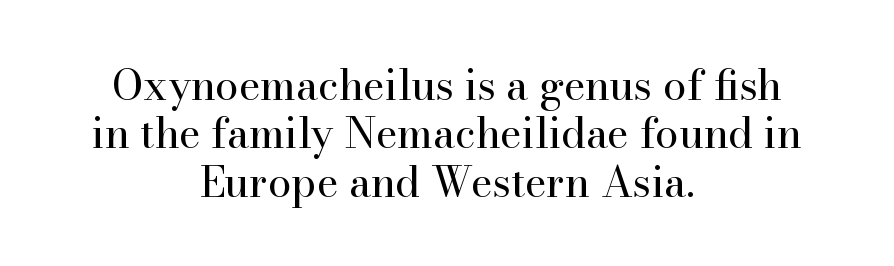
Q: Is the text bold? A: No.
Q: Is the text italic (slanted)? A: No, it is upright.
Q: Is the typeface a serif or a sans-serif typeface? A: Serif.
Q: Is the text underlined? A: No.
Q: How is the paragraph aligned? A: Centered.
Q: Is the spacing between letters normal or unusually wide? A: Normal.
Q: Is the spacing between lines tight, normal or loose? A: Tight.
Q: Width (condensed, normal, or wide)? A: Normal.
Q: Stroke contrast? A: High.
Q: x-height? A: Small.
Q: Monospaced? A: No.
